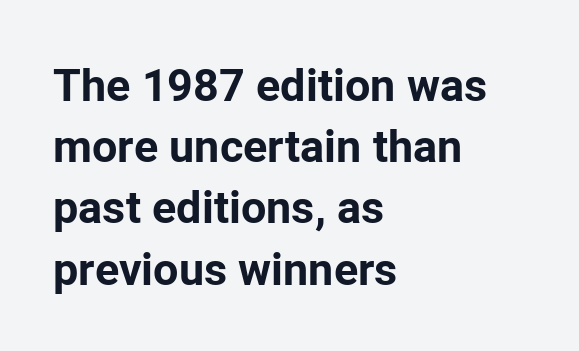
The image shows 45 px bold sans-serif type, upright; set left-aligned, normal line spacing (1.36x), normal letter spacing, not underlined; low stroke contrast and a medium x-height.
